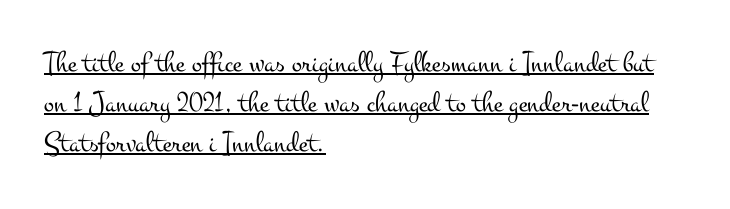
Line spacing here is normal. The sample's only ornament is a line tracing under the words. Left-aligned paragraph, ragged on the right. The passage shown is typed in a proportional face where columns would drift. Glyph-to-glyph distance matches everyday printed text.
